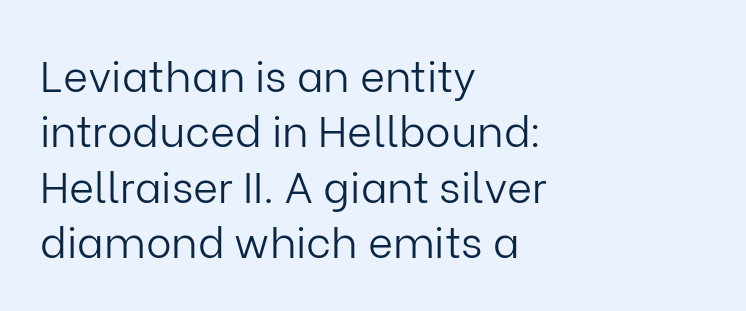
Q: Is the text bold? A: No.
Q: Is the text italic (slanted)? A: No, it is upright.
Q: Is the typeface a serif or a sans-serif typeface? A: Sans-serif.
Q: Is the text underlined? A: No.
Q: How is the paragraph aligned? A: Left-aligned.
Q: Is the spacing between letters normal or unusually wide? A: Normal.
Q: Is the spacing between lines tight, normal or loose? A: Normal.
Q: Width (condensed, normal, or wide)? A: Normal.
Q: Stroke contrast? A: Low.
Q: x-height? A: Medium.
Q: Monospaced? A: No.
